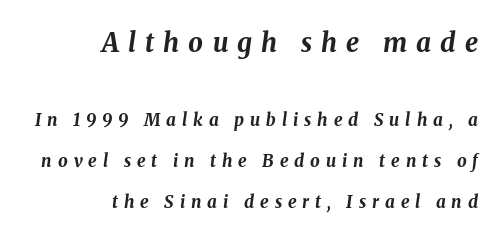
{"italic": "yes", "lean": "right", "slant_degrees": 8, "bold": "yes", "underline": "no", "align": "right", "line_spacing": "loose", "line_spacing_ratio": 2.41, "letter_spacing": "wide", "letter_spacing_em": 0.35, "larger_block": "first", "size_ratio": 1.53, "glyph_px": 26}
